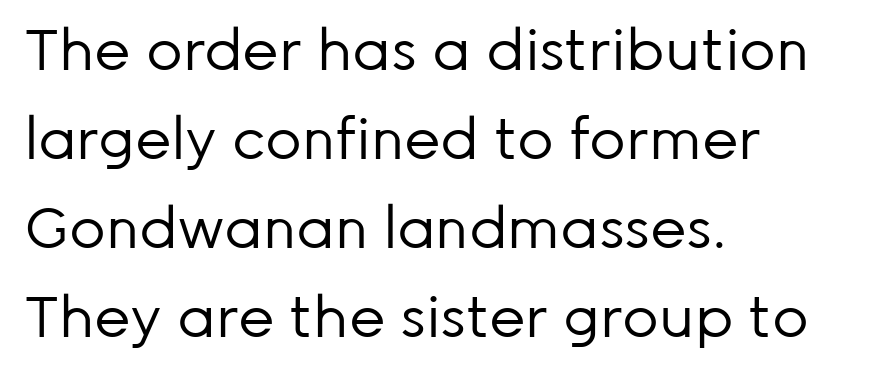
Q: Is the text bold? A: No.
Q: Is the text italic (slanted)? A: No, it is upright.
Q: Is the typeface a serif or a sans-serif typeface? A: Sans-serif.
Q: Is the text underlined? A: No.
Q: How is the paragraph aligned? A: Left-aligned.
Q: Is the spacing between letters normal or unusually wide? A: Normal.
Q: Is the spacing between lines tight, normal or loose? A: Normal.
Q: Width (condensed, normal, or wide)? A: Normal.
Q: Stroke contrast? A: Low.
Q: x-height? A: Medium.
Q: Monospaced? A: No.
